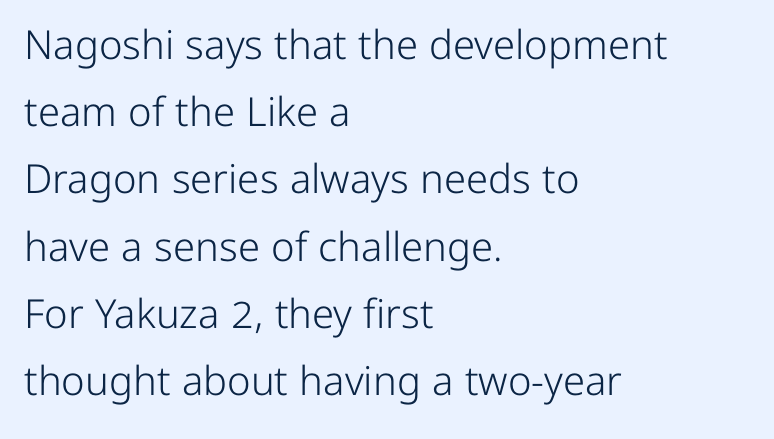
{"serif": "no", "italic": "no", "bold": "no", "weight": "light", "width": "normal", "stroke_contrast": "low", "x_height": "medium", "monospaced": "no", "underline": "no", "align": "left", "line_spacing": "normal", "line_spacing_ratio": 1.68, "letter_spacing": "normal", "letter_spacing_em": 0.0, "glyph_px": 40}
